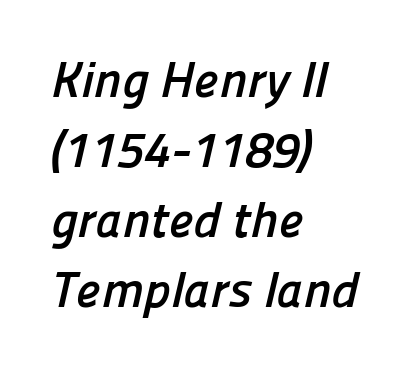
The image shows 50 px semibold sans-serif type; set left-aligned, normal line spacing (1.4x), normal letter spacing, not underlined; low stroke contrast and a medium x-height.
